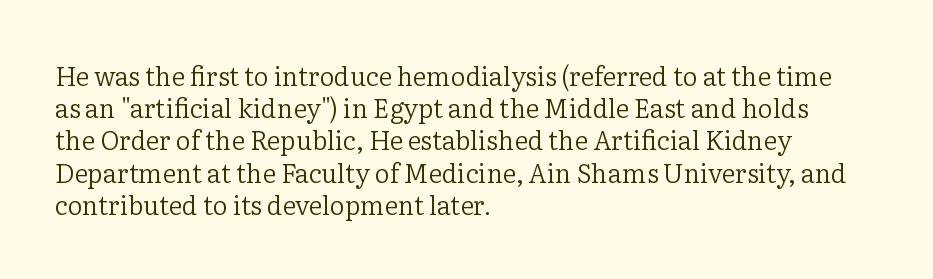
Q: Is the text bold? A: No.
Q: Is the text italic (slanted)? A: No, it is upright.
Q: Is the text underlined? A: No.
Q: How is the paragraph aligned? A: Left-aligned.
Q: Is the spacing between letters normal or unusually wide? A: Normal.
